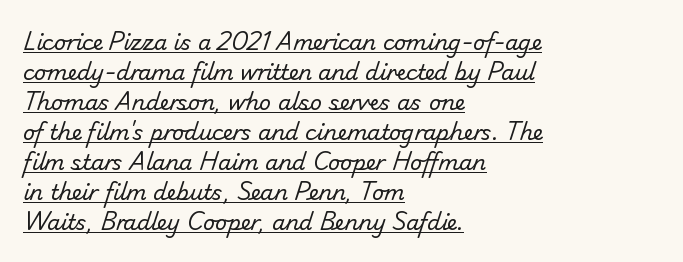
Q: Is the text bold? A: No.
Q: Is the text underlined? A: Yes.
Q: How is the paragraph aligned? A: Left-aligned.
Q: Is the spacing between letters normal or unusually wide? A: Normal.
Q: Is the spacing between lines tight, normal or loose? A: Normal.
